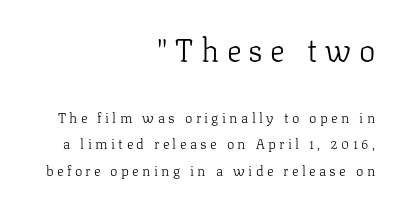
The image shows 31 px light serif type, upright; set right-aligned, line spacing 1.88x, unusually wide letter spacing (+0.24 em), not underlined; the first (top) block is 2.21x larger; low stroke contrast and a medium x-height.
